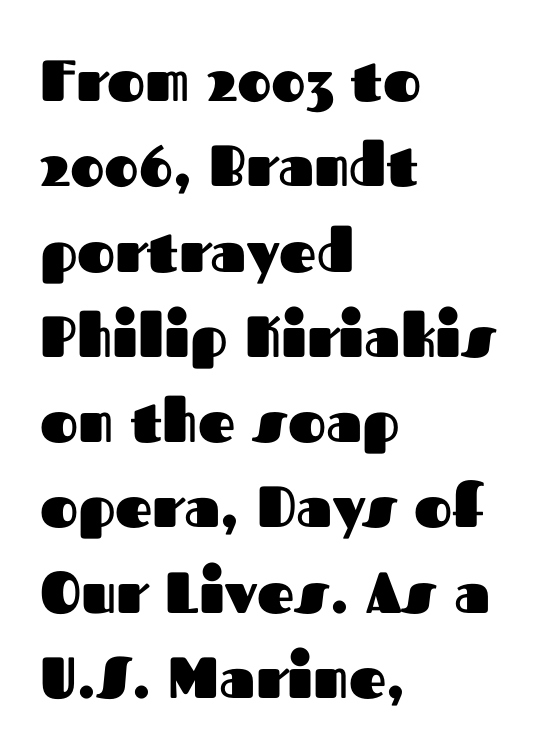
The foot of each line stays bare and open. These lines keep a tight, regular rhythm from letter to letter. The rows are spaced the way most documents space them. The lines in this sample share a left origin and differ only in where they stop. This sample has the flowing, uneven cadence of proportional lettering. A sans-serif font was chosen for this passage.
